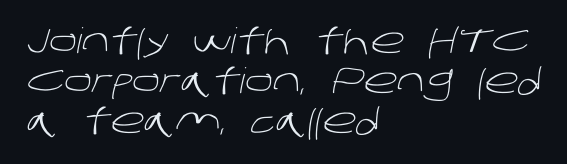
Decoration check: the copy has no underline. The space between consecutive lines is stingy. No extra tracking has been applied to these lines. In CSS terms this would be text-align: left. The strokes carry an ordinary text weight at most. The designer went with a sans here, leaving each stem footless.
